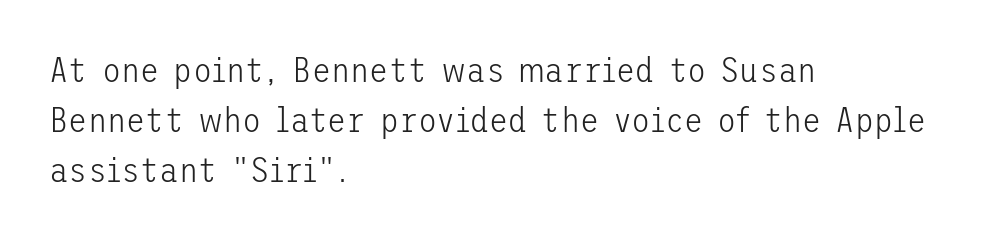
{"serif": "no", "italic": "no", "bold": "no", "weight": "light", "width": "normal", "stroke_contrast": "low", "x_height": "medium", "underline": "no", "align": "left", "line_spacing": "normal", "line_spacing_ratio": 1.43, "letter_spacing": "normal", "letter_spacing_em": 0.0, "glyph_px": 35}
